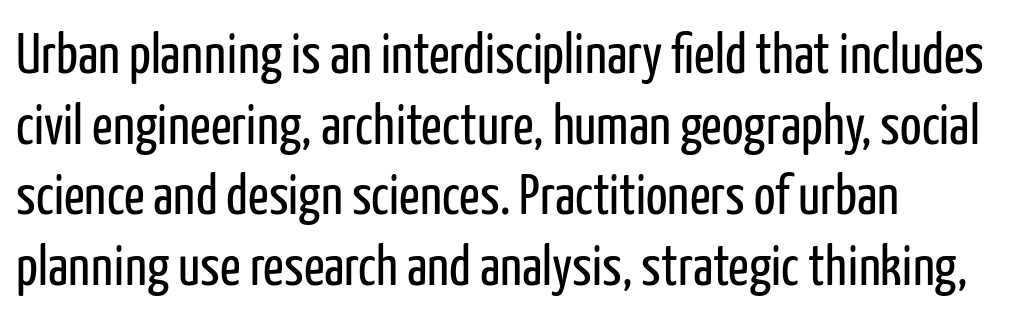
Q: Is the text bold? A: No.
Q: Is the text italic (slanted)? A: No, it is upright.
Q: Is the typeface a serif or a sans-serif typeface? A: Sans-serif.
Q: Is the text underlined? A: No.
Q: How is the paragraph aligned? A: Left-aligned.
Q: Is the spacing between letters normal or unusually wide? A: Normal.
Q: Width (condensed, normal, or wide)? A: Condensed.
Q: Stroke contrast? A: Low.
Q: x-height? A: Medium.
Q: Monospaced? A: No.
